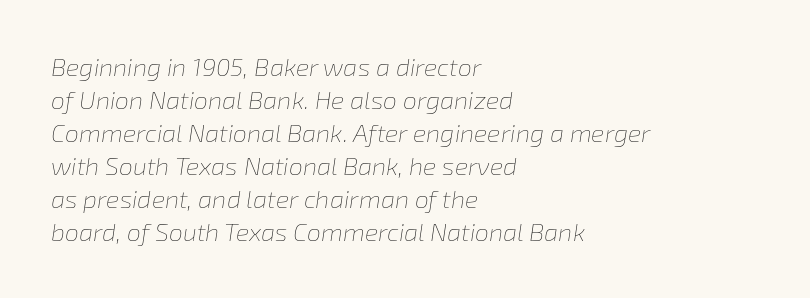
Summary of vertical rhythm: regular, with standard interline spacing. On a weight scale, this lands at 450 or below. The space beneath each line is pristine and unruled. An italicized treatment has been applied to the whole sample. Between one letter and the next there's only the usual sliver of space.
